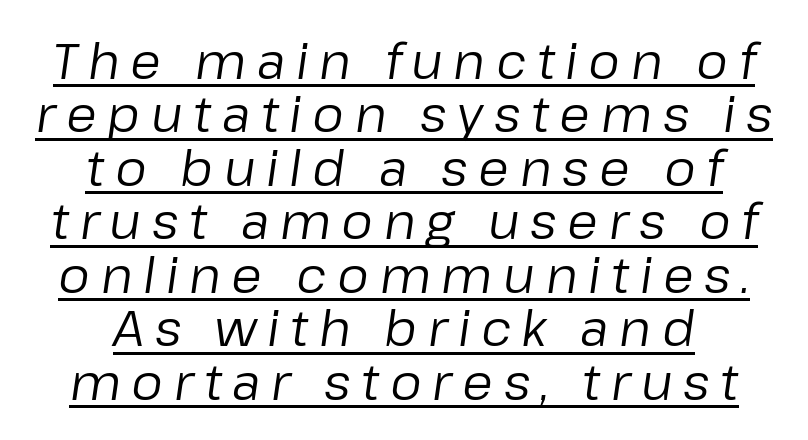
This rendering widens character spacing well past its baseline value. This block would grow much taller if given ordinary leading; it's compressed now. Caption: lettering with a line underneath. It's the slanting kind of type. A typesetter would call this proportional, since set widths differ per character.
